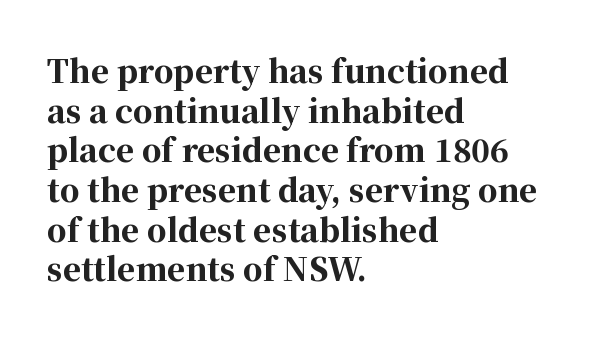
{"serif": "yes", "italic": "no", "bold": "yes", "weight": "bold", "width": "normal", "stroke_contrast": "high", "x_height": "medium", "monospaced": "no", "underline": "no", "align": "left", "line_spacing": "normal", "line_spacing_ratio": 1.28, "letter_spacing": "normal", "letter_spacing_em": 0.0, "glyph_px": 31}
